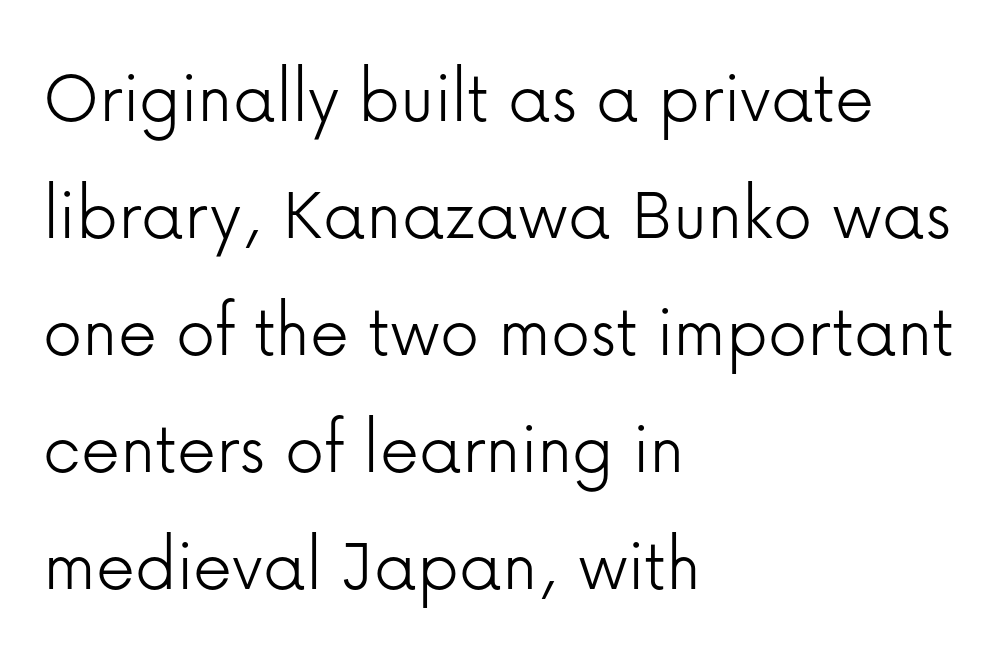
Rows of type keep a routine distance in the vertical direction. Is this a sans? Yes — the strokes have no serifs. Spacing between characters is what you'd get straight out of the box. Each line starts at the same left margin while the right side varies.
